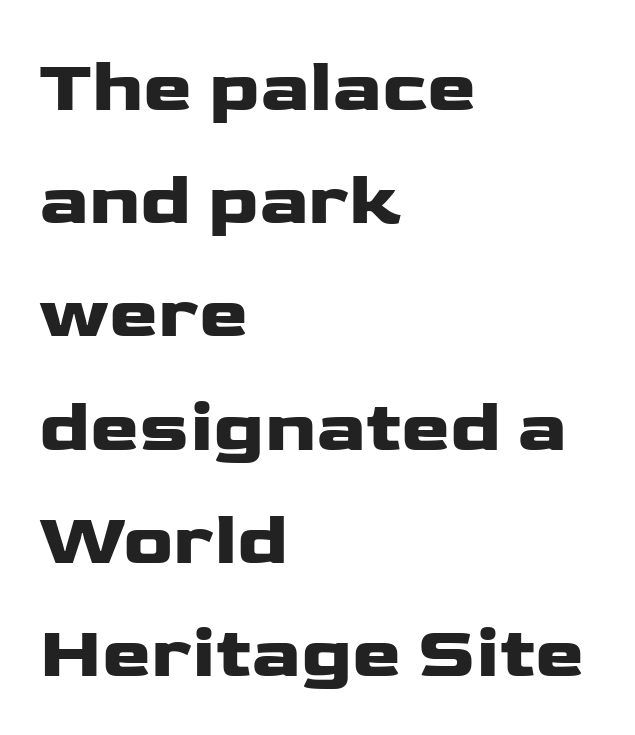
{"serif": "no", "italic": "no", "width": "wide", "stroke_contrast": "low", "x_height": "medium", "monospaced": "no", "underline": "no", "align": "left", "line_spacing": "normal", "line_spacing_ratio": 1.53, "letter_spacing": "normal", "letter_spacing_em": 0.0, "glyph_px": 74}
